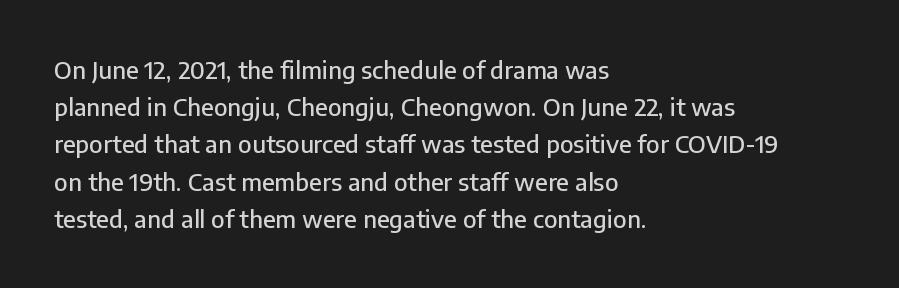
Q: Is the text italic (slanted)? A: No, it is upright.
Q: Is the text underlined? A: No.
Q: How is the paragraph aligned? A: Left-aligned.
Q: Is the spacing between letters normal or unusually wide? A: Normal.
Q: Is the spacing between lines tight, normal or loose? A: Normal.
